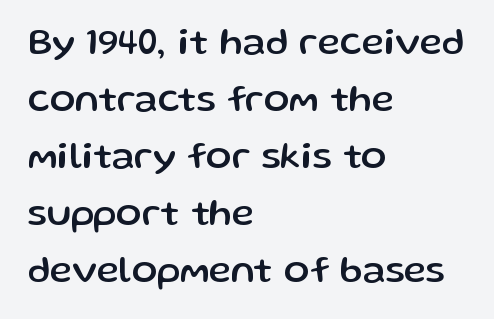
Here the designer chose a conventional face with non-uniform glyph widths. The text block is weighted toward the left margin, trailing off unevenly rightward. Each word holds together tightly as a unit, with standard inter-letter gaps. In terms of leading, this rendering sits right in the middle. No word sits above an underline.
